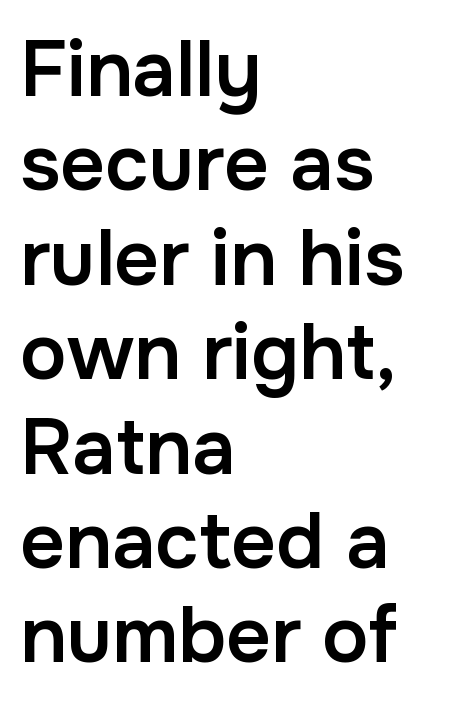
The image shows 78 px semibold sans-serif type, upright; set left-aligned, line spacing 1.21x, normal letter spacing, not underlined; low stroke contrast and a medium x-height.
